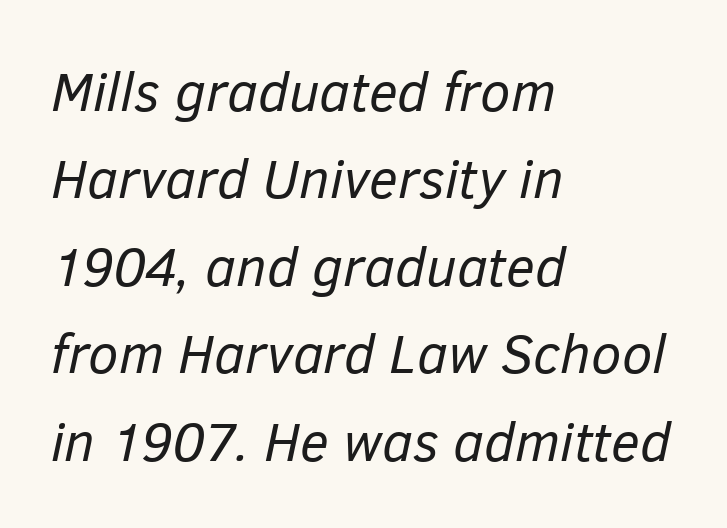
A typesetter would call this zero additional tracking. This rendering uses left alignment, leaving the right contour irregular. The space beneath each line is pristine and unruled. The letters are slanted; this is an italic face. This sample has the flowing, uneven cadence of proportional lettering.
